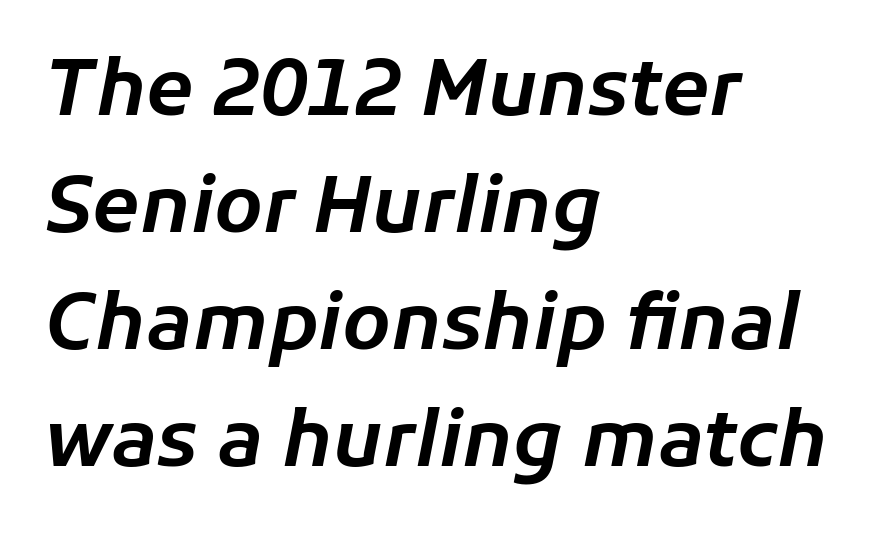
Emphasis-style slanted type is in use. Character widths vary here, with narrow letters taking less room than wide ones. The strip under each line holds only bare page. Leading: standard. The setting favours the left margin, as ordinary paragraphs usually do.
